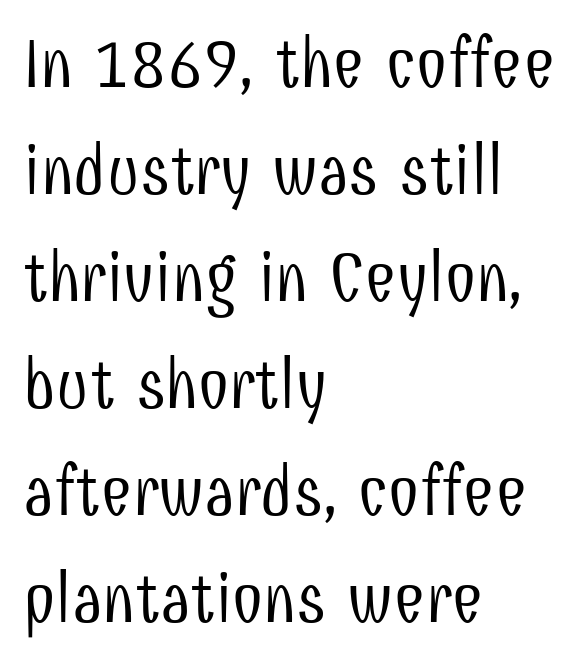
The image shows 70 px light, condensed sans-serif type, upright; set left-aligned, normal line spacing (1.53x), normal letter spacing, not underlined; low stroke contrast and a medium x-height.
